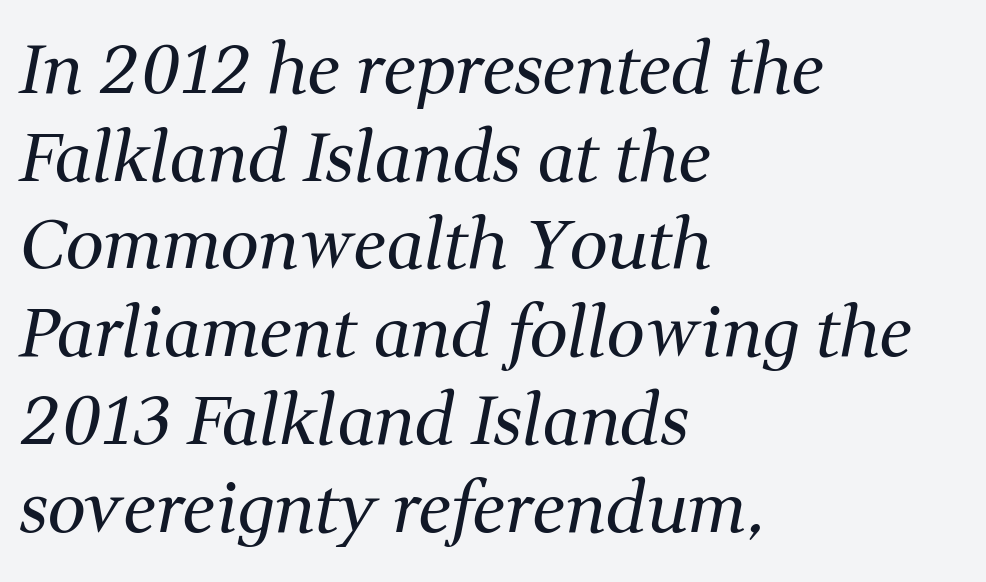
Q: Is the text bold? A: No.
Q: Is the text italic (slanted)? A: Yes, it leans right by about 11 degrees.
Q: Is the typeface a serif or a sans-serif typeface? A: Serif.
Q: Is the text underlined? A: No.
Q: How is the paragraph aligned? A: Left-aligned.
Q: Is the spacing between letters normal or unusually wide? A: Normal.
Q: Is the spacing between lines tight, normal or loose? A: Normal.
Q: Width (condensed, normal, or wide)? A: Normal.
Q: Stroke contrast? A: Medium.
Q: x-height? A: Medium.
Q: Monospaced? A: No.
